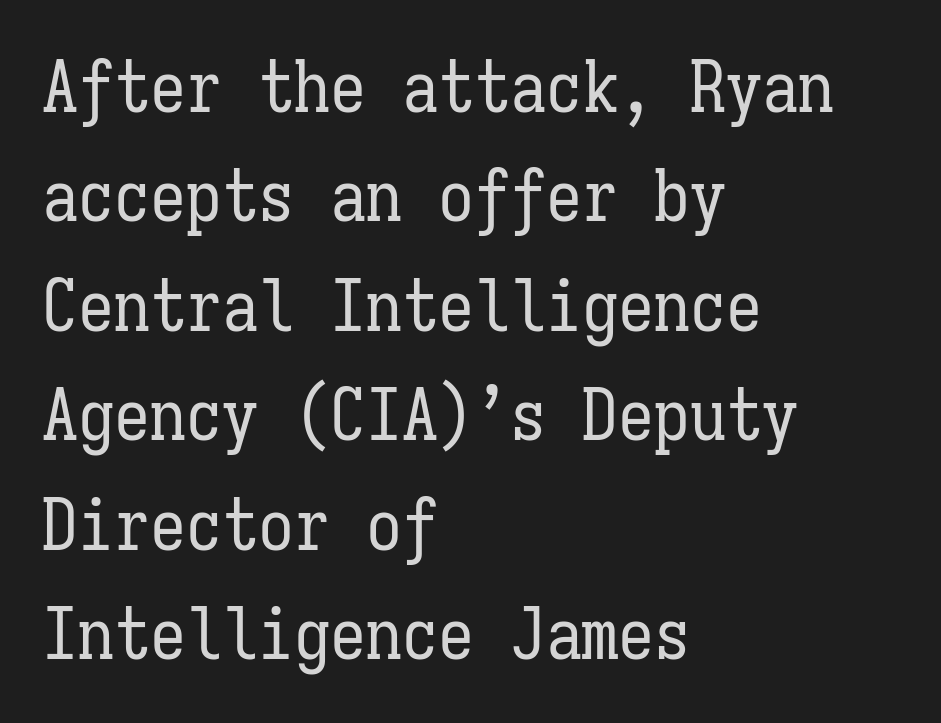
Q: Is the text bold? A: No.
Q: Is the text italic (slanted)? A: No, it is upright.
Q: Is the text underlined? A: No.
Q: How is the paragraph aligned? A: Left-aligned.
Q: Is the spacing between letters normal or unusually wide? A: Normal.
Q: Is the spacing between lines tight, normal or loose? A: Normal.
Q: Width (condensed, normal, or wide)? A: Condensed.
Q: Stroke contrast? A: Low.
Q: x-height? A: Medium.
Q: Monospaced? A: Yes.
